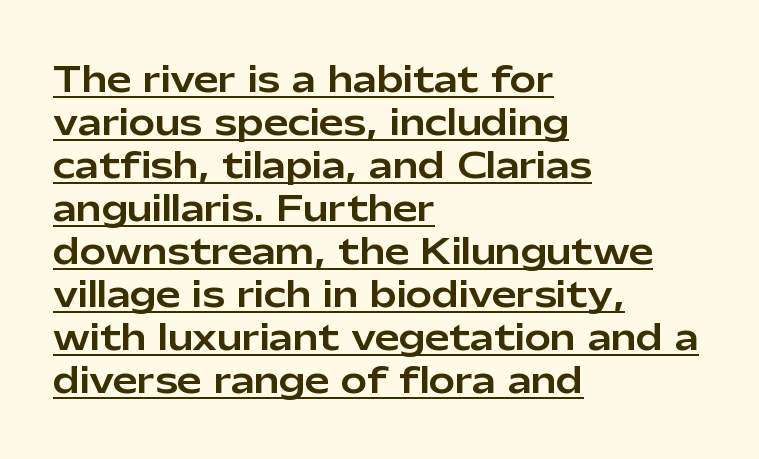
The image shows 35 px sans-serif type, upright; set left-aligned, line spacing 1.23x, normal letter spacing, underlined; low stroke contrast and a medium x-height.
